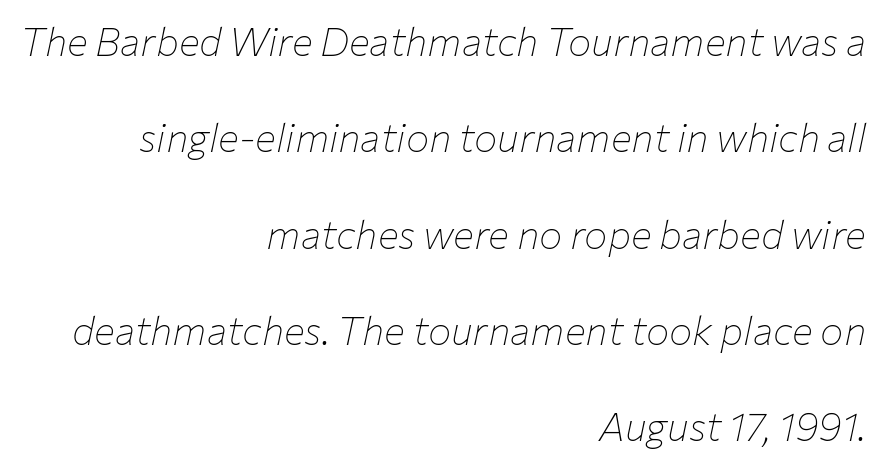
The image shows 39 px thin type, italic (leaning right); set right-aligned, loose line spacing (2.47x), normal letter spacing, not underlined; low stroke contrast and a medium x-height.
